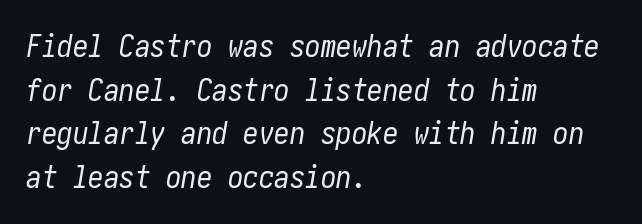
Q: Is the text bold? A: No.
Q: Is the text italic (slanted)? A: Yes, it leans right by about 10 degrees.
Q: Is the text underlined? A: No.
Q: How is the paragraph aligned? A: Left-aligned.
Q: Is the spacing between letters normal or unusually wide? A: Normal.
Q: Is the spacing between lines tight, normal or loose? A: Normal.
Q: Width (condensed, normal, or wide)? A: Condensed.
Q: Stroke contrast? A: Low.
Q: x-height? A: Medium.
